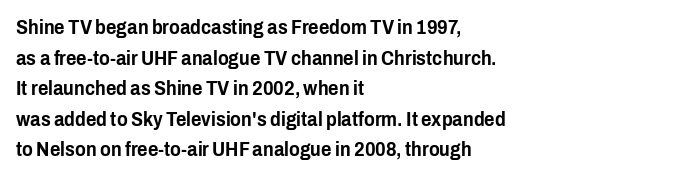
{"italic": "no", "underline": "no", "align": "left", "line_spacing": "normal", "line_spacing_ratio": 1.53, "letter_spacing": "normal", "letter_spacing_em": 0.0, "glyph_px": 20}
